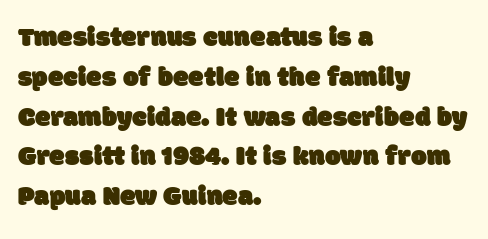
Q: Is the typeface a serif or a sans-serif typeface? A: Sans-serif.
Q: Is the text underlined? A: No.
Q: How is the paragraph aligned? A: Left-aligned.
Q: Is the spacing between letters normal or unusually wide? A: Normal.
Q: Is the spacing between lines tight, normal or loose? A: Normal.
Q: Width (condensed, normal, or wide)? A: Normal.
Q: Stroke contrast? A: Low.
Q: x-height? A: Large.
Q: Monospaced? A: No.
